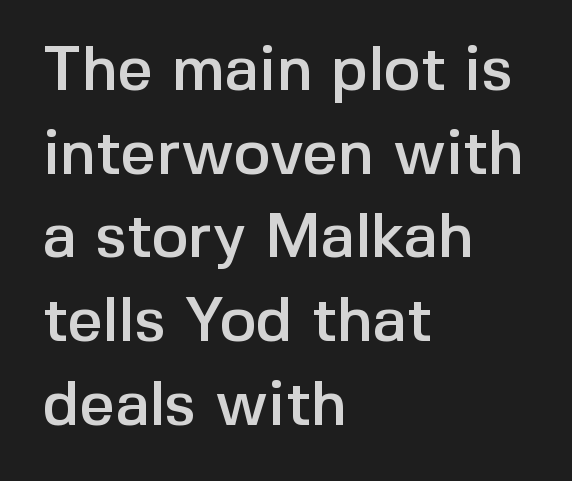
The image shows 62 px sans-serif type, upright; set left-aligned, normal line spacing (1.35x), normal letter spacing, not underlined; a medium x-height.
